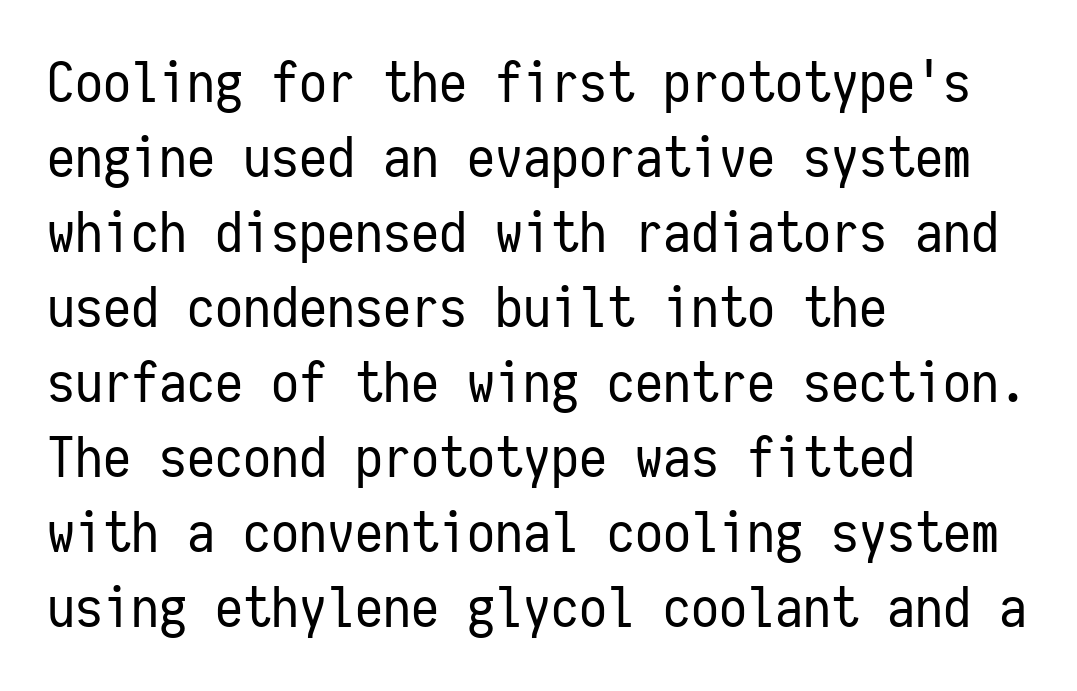
{"serif": "no", "italic": "no", "bold": "no", "weight": "regular", "width": "condensed", "stroke_contrast": "low", "x_height": "medium", "monospaced": "yes", "underline": "no", "align": "left", "line_spacing": "normal", "line_spacing_ratio": 1.34, "letter_spacing": "normal", "letter_spacing_em": 0.0, "glyph_px": 56}
